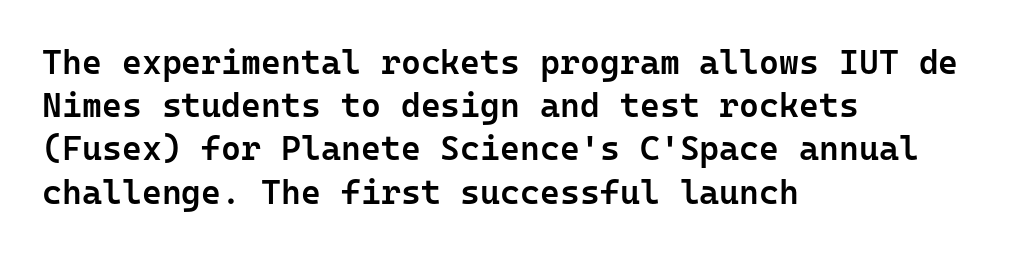
The image shows 34 px semibold sans-serif type, upright, monospaced; set left-aligned, normal line spacing (1.27x), normal letter spacing, not underlined; low stroke contrast and a medium x-height.
